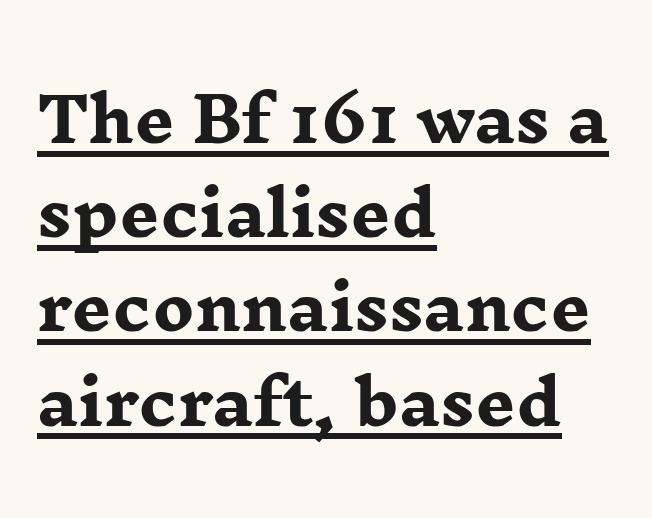
Students, observe: this is what conventionally led text looks like. The typesetter chose a ragged-right arrangement here. The letters stand straight up with perfectly vertical stems. A continuous stroke trails under the words, as in a hyperlink. The face used here is proportionally spaced, like ordinary book or web type.
